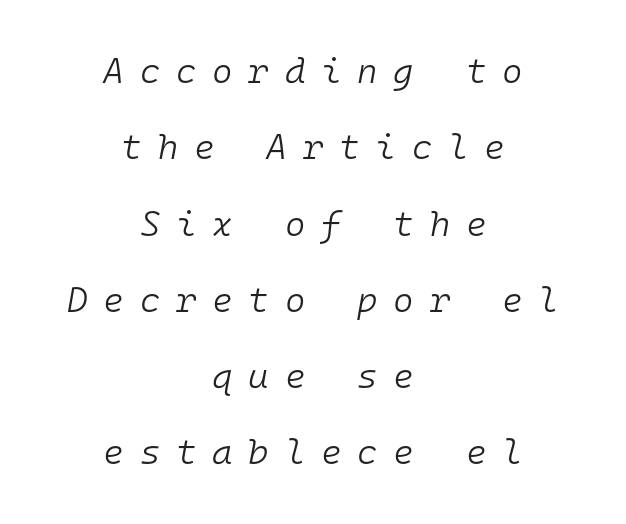
The image shows 35 px light type, italic (leaning right), monospaced; set centered, loose line spacing (2.18x), unusually wide letter spacing (+0.45 em), not underlined; low stroke contrast and a medium x-height.
